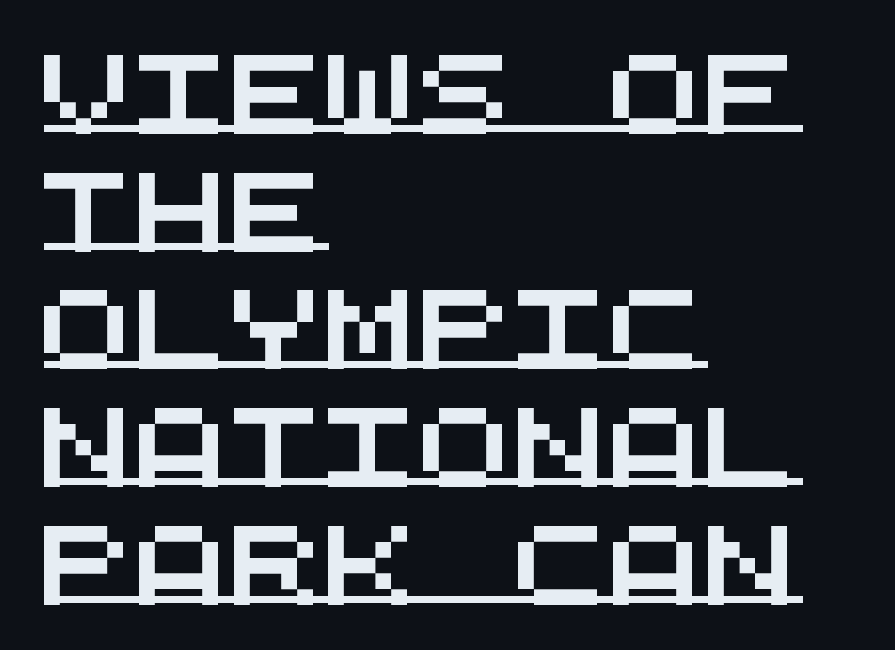
Each letter, wide or thin by design, is forced into the same width here. Spacing between characters is what you'd get straight out of the box. Line starts are locked; line ends wander. The rows are spaced the way most documents space them. A typographer would call this underscored text.
